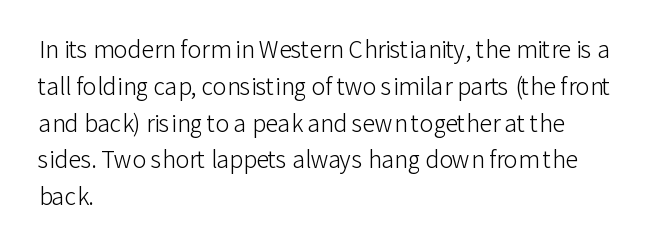
{"italic": "no", "bold": "no", "underline": "no", "align": "left", "line_spacing": "normal", "line_spacing_ratio": 1.6, "letter_spacing": "normal", "letter_spacing_em": 0.0, "glyph_px": 23}
